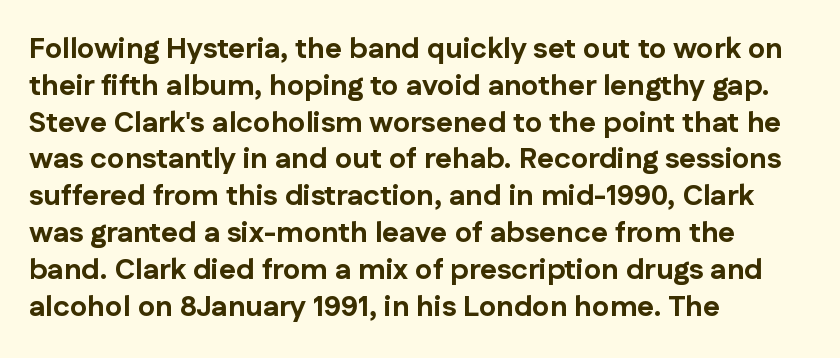
{"serif": "no", "italic": "no", "bold": "yes", "weight": "bold", "width": "normal", "stroke_contrast": "low", "x_height": "medium", "monospaced": "no", "underline": "no", "align": "left", "line_spacing": "normal", "line_spacing_ratio": 1.27, "letter_spacing": "normal", "letter_spacing_em": 0.0, "glyph_px": 29}
